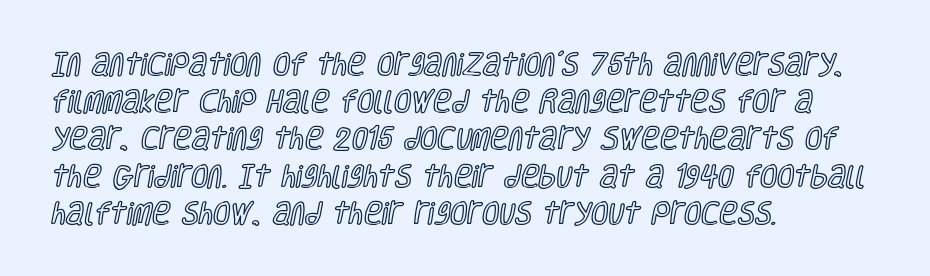
{"underline": "no", "align": "left", "line_spacing": "normal", "line_spacing_ratio": 1.49, "letter_spacing": "normal", "letter_spacing_em": 0.0, "glyph_px": 25}
